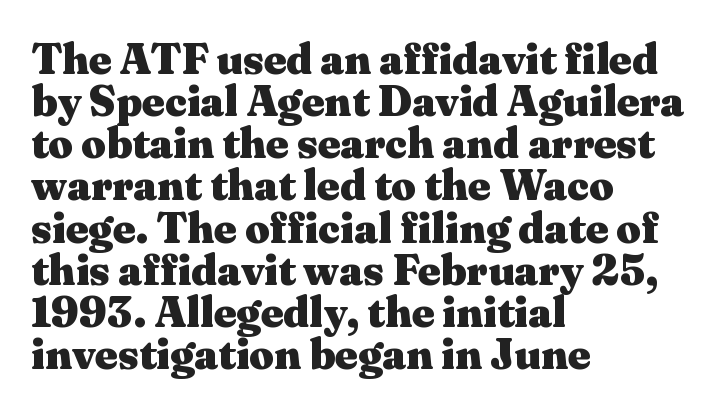
The image shows 43 px heavy, wide serif type, upright; set left-aligned, tight line spacing (0.98x), normal letter spacing, not underlined; medium stroke contrast and a medium x-height.
